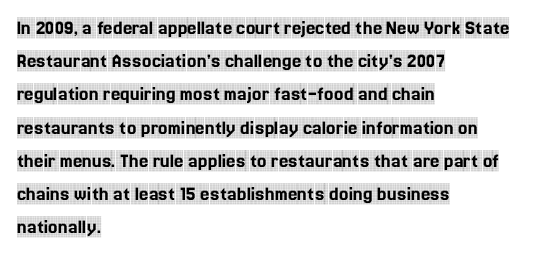
Q: Is the text italic (slanted)? A: No, it is upright.
Q: Is the text underlined? A: No.
Q: How is the paragraph aligned? A: Left-aligned.
Q: Is the spacing between letters normal or unusually wide? A: Normal.
Q: Is the spacing between lines tight, normal or loose? A: Normal.
